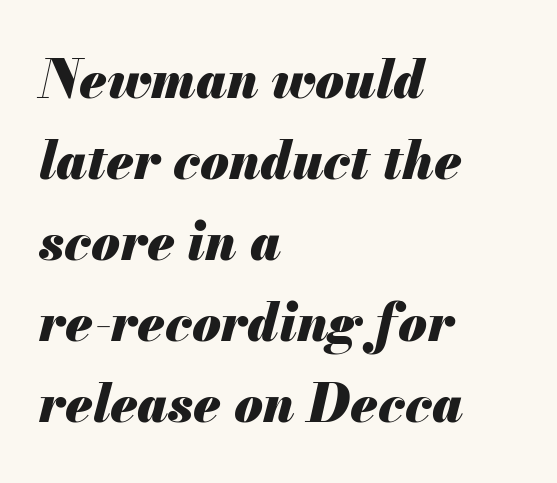
{"italic": "yes", "lean": "right", "slant_degrees": 13, "bold": "yes", "weight": "heavy", "width": "normal", "stroke_contrast": "medium", "x_height": "small", "monospaced": "no", "underline": "no", "align": "left", "line_spacing": "normal", "line_spacing_ratio": 1.56, "letter_spacing": "normal", "letter_spacing_em": 0.0, "glyph_px": 52}
